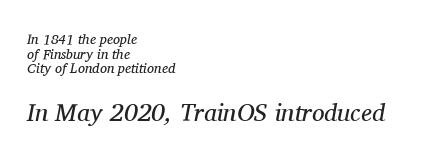
The image shows 25 px text type, italic (leaning right); set left-aligned, tight line spacing (1.04x), normal letter spacing, not underlined; the second (bottom) block is 1.79x larger.
